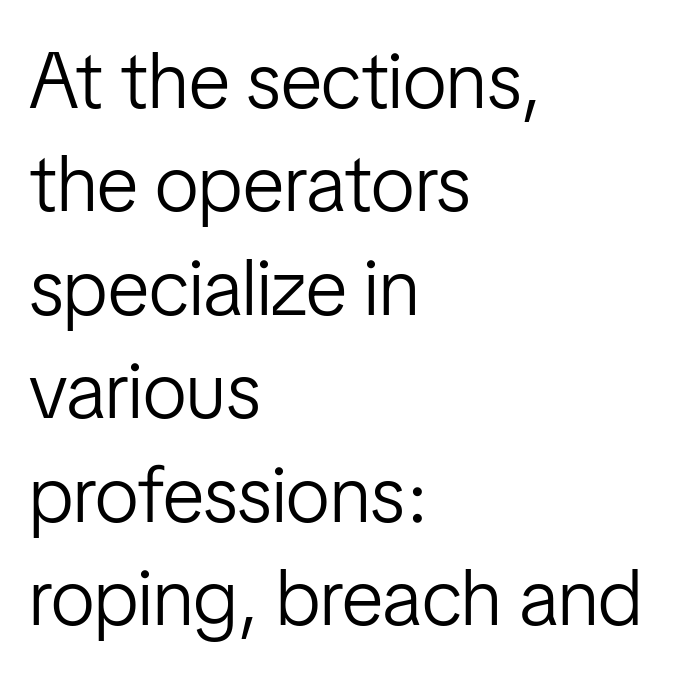
Q: Is the text bold? A: No.
Q: Is the text italic (slanted)? A: No, it is upright.
Q: Is the typeface a serif or a sans-serif typeface? A: Sans-serif.
Q: Is the text underlined? A: No.
Q: How is the paragraph aligned? A: Left-aligned.
Q: Is the spacing between letters normal or unusually wide? A: Normal.
Q: Is the spacing between lines tight, normal or loose? A: Normal.
Q: Width (condensed, normal, or wide)? A: Condensed.
Q: Stroke contrast? A: Low.
Q: x-height? A: Medium.
Q: Monospaced? A: No.
